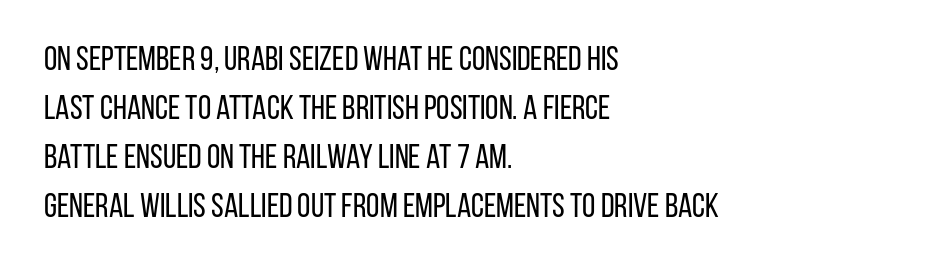
The image shows 34 px regular-weight, condensed sans-serif type, upright; set left-aligned, normal line spacing (1.44x), normal letter spacing, not underlined; low stroke contrast and a large x-height.
